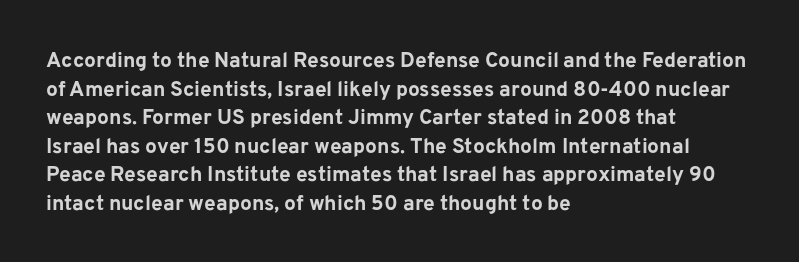
The image shows 21 px bold type, upright; set left-aligned, normal line spacing (1.36x), normal letter spacing, not underlined.
